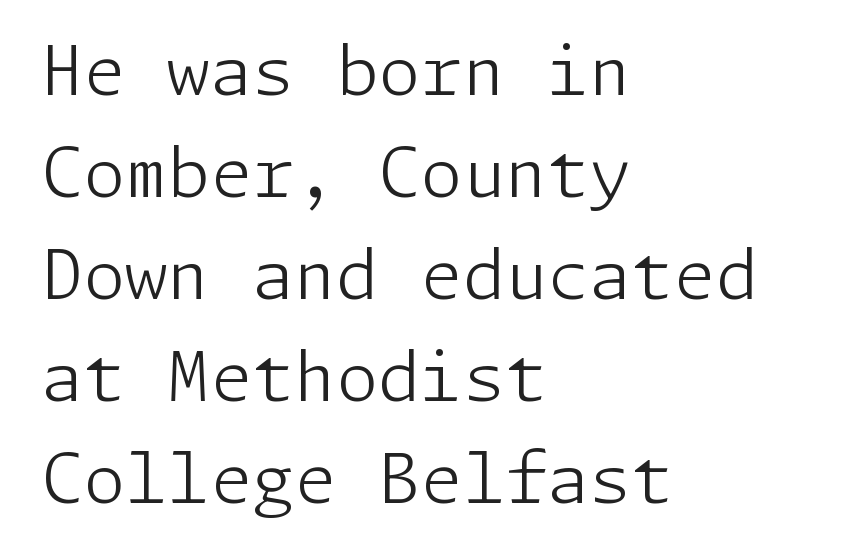
The image shows 68 px light sans-serif type, upright; set left-aligned, normal line spacing (1.5x), normal letter spacing, not underlined; low stroke contrast and a medium x-height.
